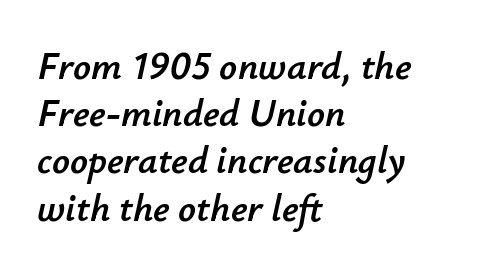
The image shows 39 px text type, italic (leaning right); set left-aligned, line spacing 1.21x, normal letter spacing, not underlined; low stroke contrast and a small x-height.
